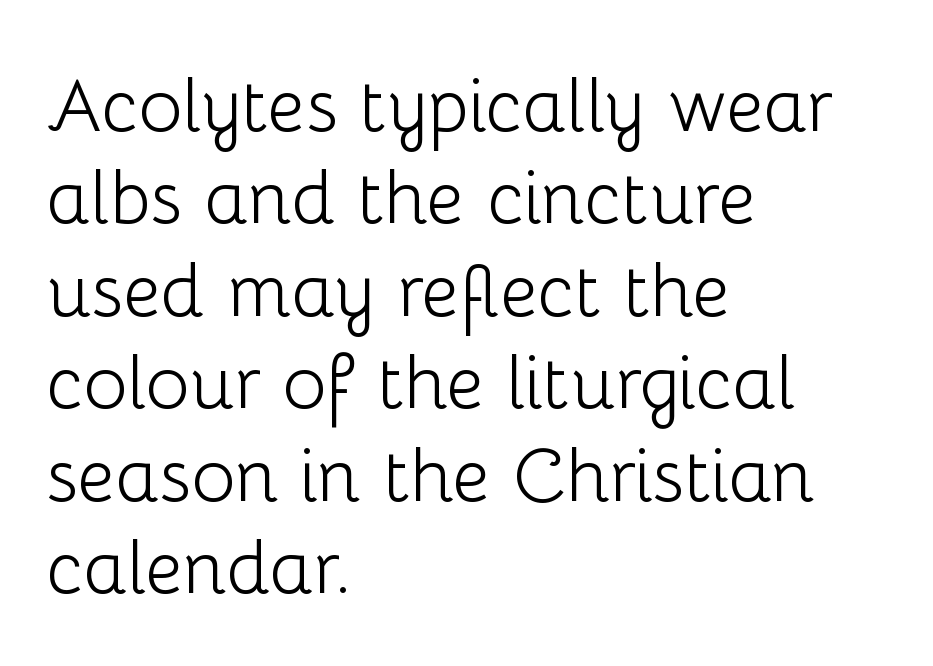
The gaps between neighbouring characters are ordinary and unremarkable. Each letter keeps its own natural width here, so spacing adapts to shape. To sum up the face: it is a sans, with no serifs. Lines of text with bare space underneath.
